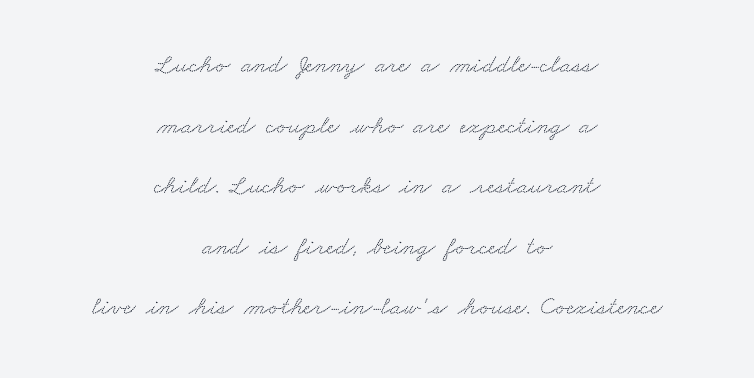
Lines of text with bare space underneath. Vertical spacing — loose. The type is set solid horizontally, with unmodified tracking. Reading down the block, each line starts at a different indent, mirrored at its end.
